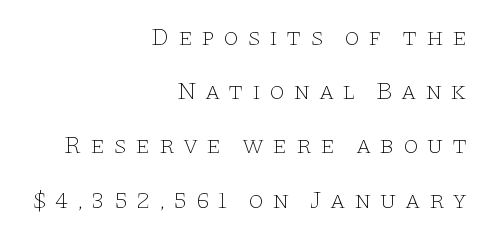
Q: Is the text bold? A: No.
Q: Is the text italic (slanted)? A: No, it is upright.
Q: Is the text underlined? A: No.
Q: How is the paragraph aligned? A: Right-aligned.
Q: Is the spacing between letters normal or unusually wide? A: Unusually wide.
Q: Is the spacing between lines tight, normal or loose? A: Loose.
